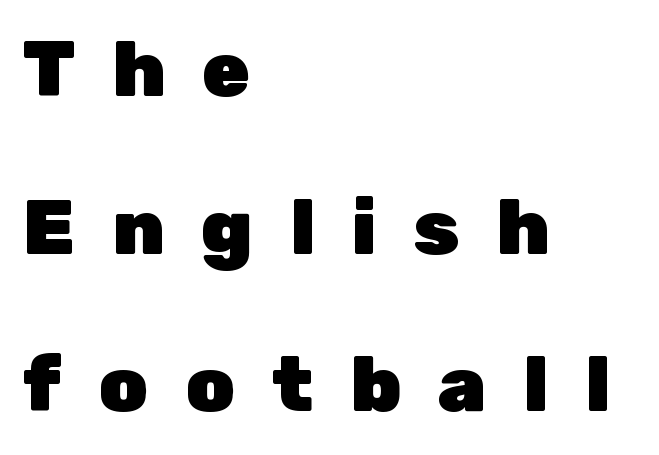
{"serif": "no", "italic": "no", "bold": "yes", "weight": "heavy", "width": "normal", "stroke_contrast": "low", "x_height": "medium", "monospaced": "no", "underline": "no", "align": "left", "line_spacing": "loose", "line_spacing_ratio": 2.02, "letter_spacing": "wide", "letter_spacing_em": 0.47, "glyph_px": 78}
